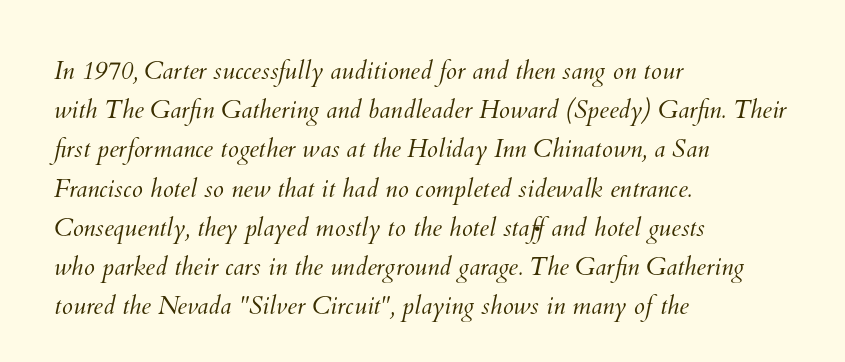
The glyphs are unaccompanied by any horizontal stroke below them. The passage shown is not bold in any degree. Notice how descenders clear the ascenders below comfortably — that's standard leading. Honestly, the letter spacing is just normal — you wouldn't notice it. Caption: multi-line text, flush left, ragged right.
